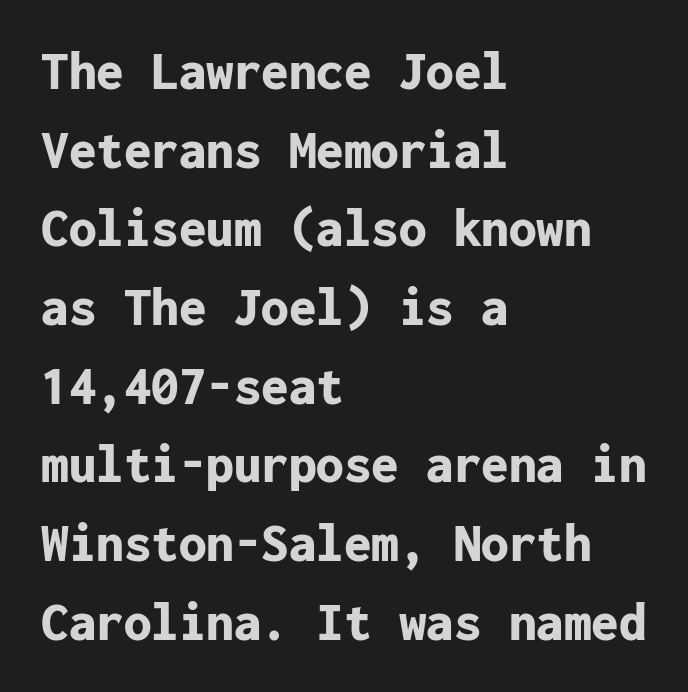
Q: Is the text bold? A: Yes.
Q: Is the text italic (slanted)? A: No, it is upright.
Q: Is the typeface a serif or a sans-serif typeface? A: Sans-serif.
Q: Is the text underlined? A: No.
Q: How is the paragraph aligned? A: Left-aligned.
Q: Is the spacing between letters normal or unusually wide? A: Normal.
Q: Is the spacing between lines tight, normal or loose? A: Normal.
Q: Width (condensed, normal, or wide)? A: Normal.
Q: Stroke contrast? A: Low.
Q: x-height? A: Medium.
Q: Monospaced? A: Yes.
